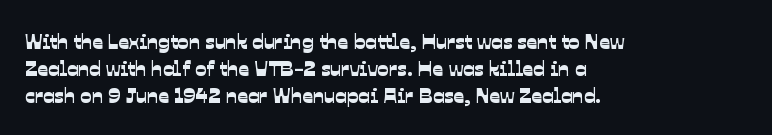
{"underline": "no", "align": "left", "line_spacing": "normal", "line_spacing_ratio": 1.29, "letter_spacing": "normal", "letter_spacing_em": 0.0, "glyph_px": 21}
